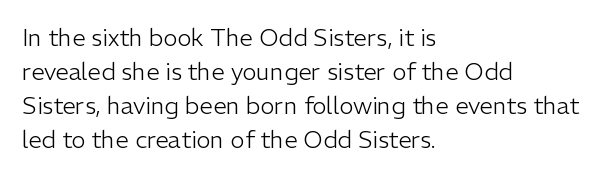
Q: Is the text bold? A: No.
Q: Is the text italic (slanted)? A: No, it is upright.
Q: Is the text underlined? A: No.
Q: How is the paragraph aligned? A: Left-aligned.
Q: Is the spacing between letters normal or unusually wide? A: Normal.
Q: Is the spacing between lines tight, normal or loose? A: Normal.
